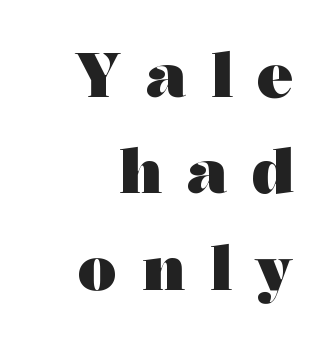
Weight: bold. Each letter keeps its own natural width here, so spacing adapts to shape. The lines are quadded right. Just letters on the line, the space beneath them empty. A typesetter would call this heavily tracked-out type. The font's upright variant was chosen for this text.
